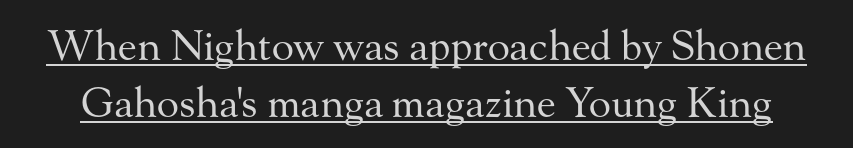
The glyphs are accompanied by a horizontal stroke just below them. No chunkiness to these letters — they're not bold. I'd call this a serif setting — the letters wear small feet. No italicization has been applied; the sample stays upright. Varying glyph widths throughout — classic text-font behaviour. This sample keeps an unexceptional amount of space between lines.
